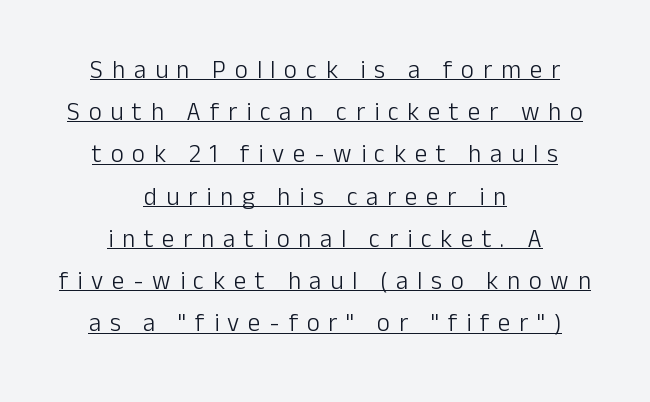
Q: Is the text bold? A: No.
Q: Is the text italic (slanted)? A: No, it is upright.
Q: Is the text underlined? A: Yes.
Q: How is the paragraph aligned? A: Centered.
Q: Is the spacing between letters normal or unusually wide? A: Unusually wide.
Q: Is the spacing between lines tight, normal or loose? A: Normal.
